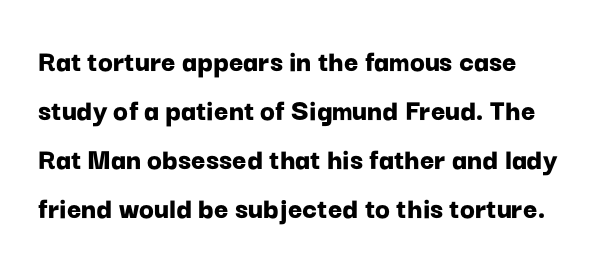
Font category for this specimen: sans-serif. Baseline-to-baseline distance is the conventional proportion of letter height. Rendered with straight, roman letterforms. The passage shown is not underscored anywhere. The passage shown is typed in a proportional face where columns would drift. The line texture is even and compact thanks to regular tracking.
